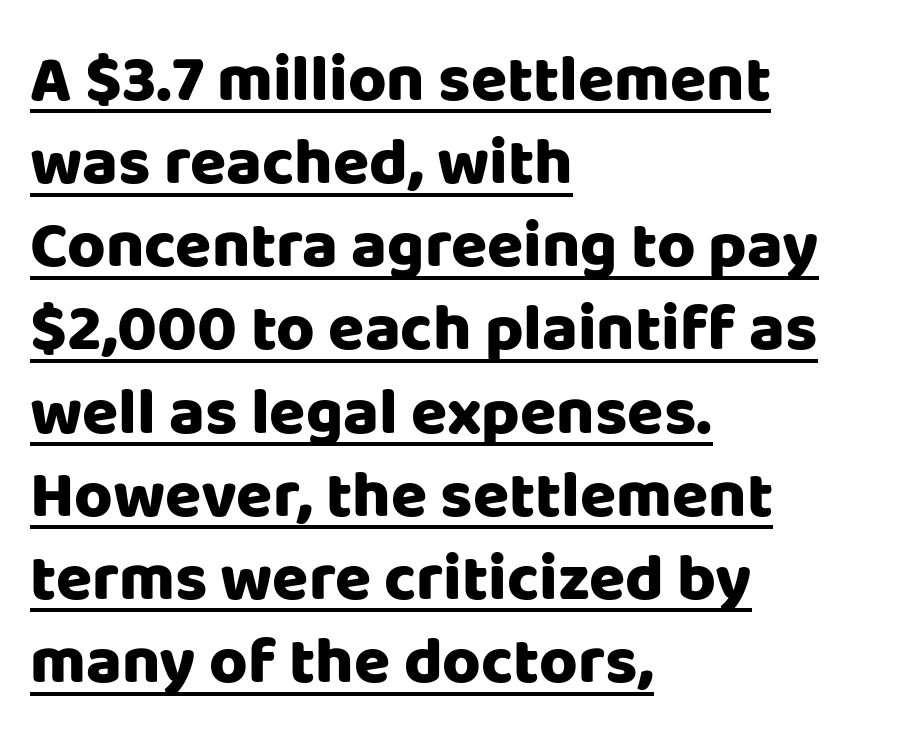
The image shows 66 px heavy sans-serif type, upright; set left-aligned, normal line spacing (1.26x), normal letter spacing, underlined; low stroke contrast and a large x-height.
